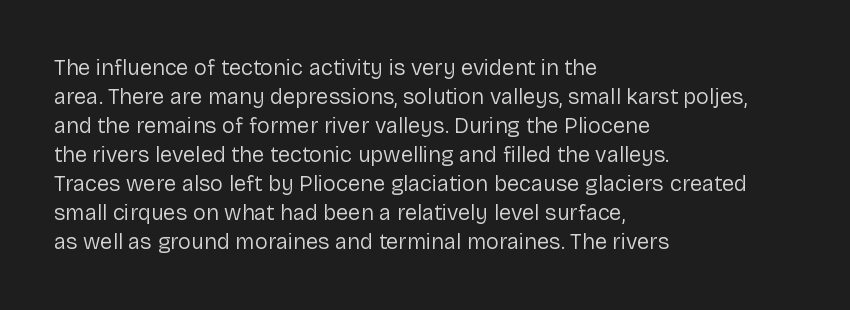
{"italic": "no", "bold": "no", "underline": "no", "align": "left", "line_spacing": "normal", "line_spacing_ratio": 1.32, "letter_spacing": "normal", "letter_spacing_em": 0.0, "glyph_px": 22}
